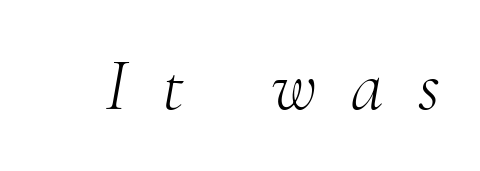
The image shows 74 px light serif type, italic (leaning right); set unusually wide letter spacing (+0.47 em), not underlined; medium stroke contrast and a small x-height.
